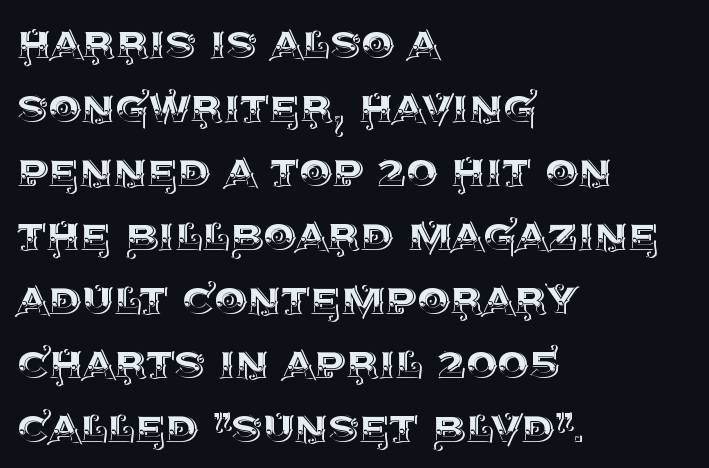
The image shows 52 px text type, upright; set left-aligned, line spacing 1.23x, normal letter spacing, not underlined; a large x-height.
